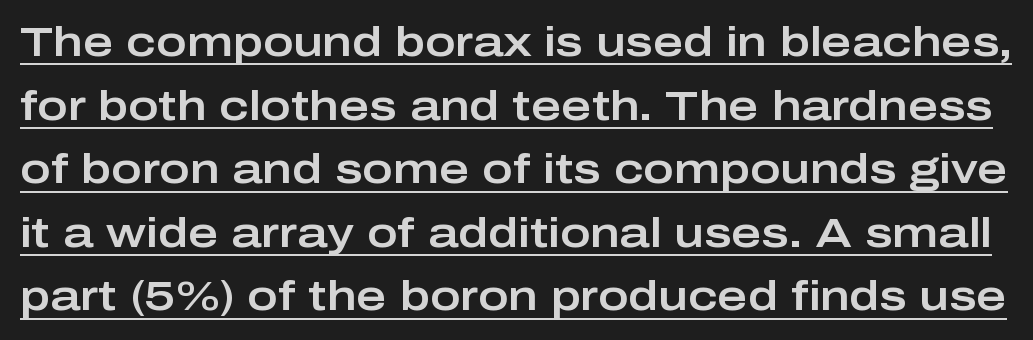
The image shows 41 px wide sans-serif type, upright; set normal line spacing (1.55x), normal letter spacing, underlined; low stroke contrast and a medium x-height.
